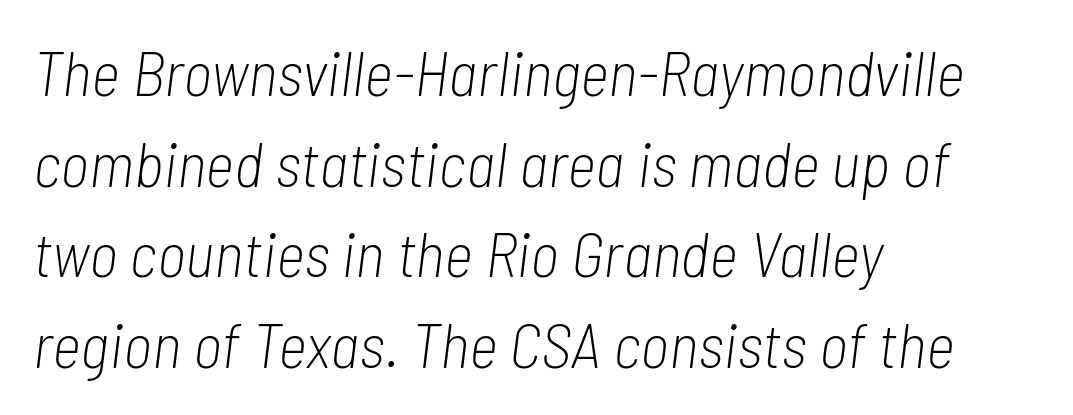
Ink coverage per letter is moderate at most. The passage is arranged the way most books set body copy — flush left. Default kerning and tracking; the words read as compact shapes. Proportional: the letters do not fall into vertical columns.
